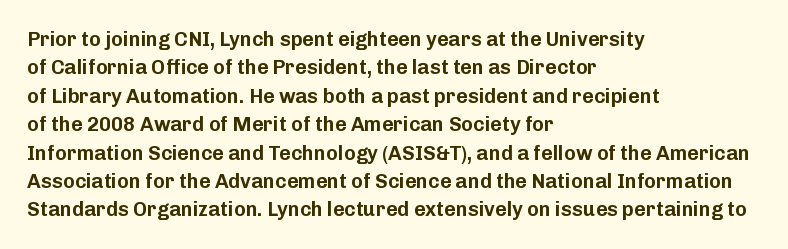
{"italic": "no", "underline": "no", "align": "left", "line_spacing": "normal", "line_spacing_ratio": 1.42, "letter_spacing": "normal", "letter_spacing_em": 0.0, "glyph_px": 20}
